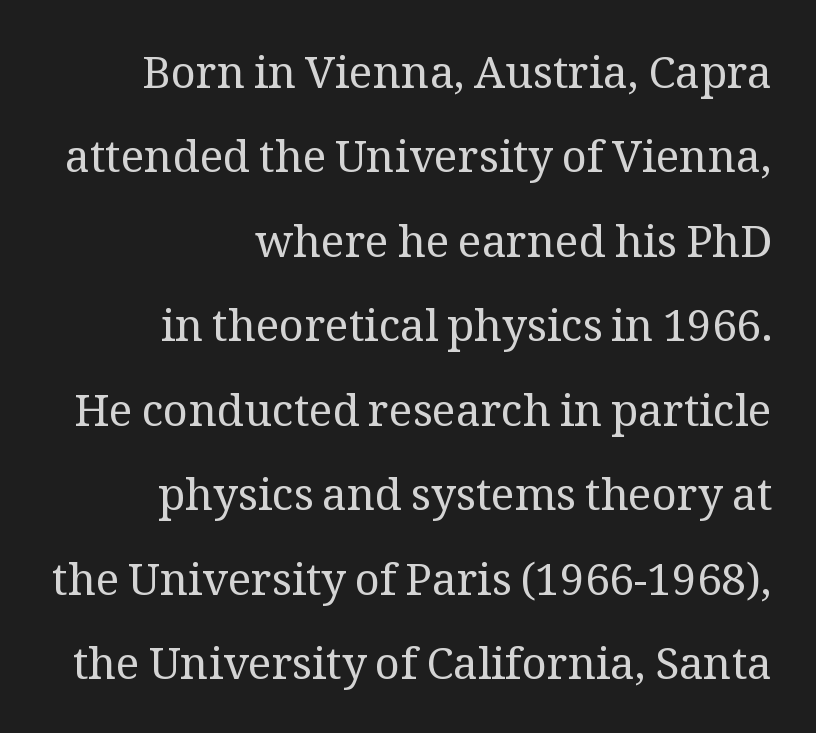
Unlike italic type, these characters show no tilt at all. What's the leading like? Stretched, with rows far apart. Varying glyph widths throughout — classic text-font behaviour. A flush-right, rag-left setting is used for this passage. Little horizontal feet cap the strokes, marking this as serif type.
